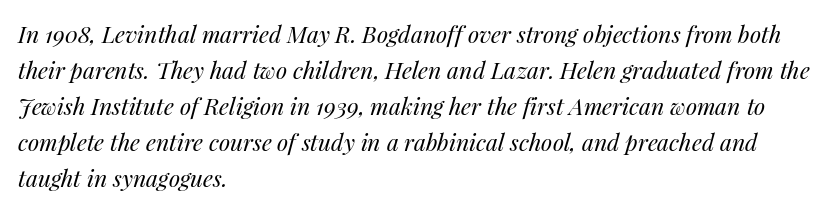
The image shows 23 px text type, italic (leaning right); set left-aligned, normal line spacing (1.56x), normal letter spacing, not underlined.
